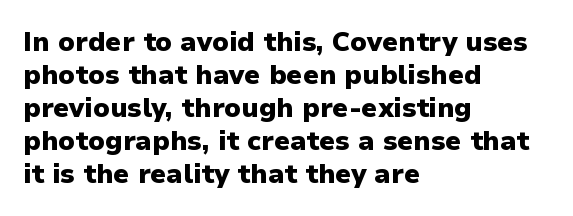
Q: Is the text bold? A: Yes.
Q: Is the text italic (slanted)? A: No, it is upright.
Q: Is the text underlined? A: No.
Q: How is the paragraph aligned? A: Left-aligned.
Q: Is the spacing between letters normal or unusually wide? A: Normal.
